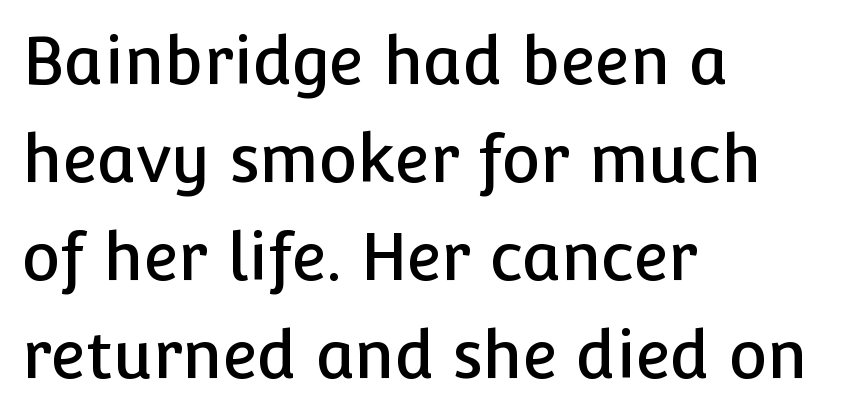
Q: Is the text italic (slanted)? A: No, it is upright.
Q: Is the typeface a serif or a sans-serif typeface? A: Sans-serif.
Q: Is the text underlined? A: No.
Q: How is the paragraph aligned? A: Left-aligned.
Q: Is the spacing between letters normal or unusually wide? A: Normal.
Q: Is the spacing between lines tight, normal or loose? A: Normal.
Q: Width (condensed, normal, or wide)? A: Normal.
Q: Stroke contrast? A: Low.
Q: x-height? A: Medium.
Q: Monospaced? A: No.
